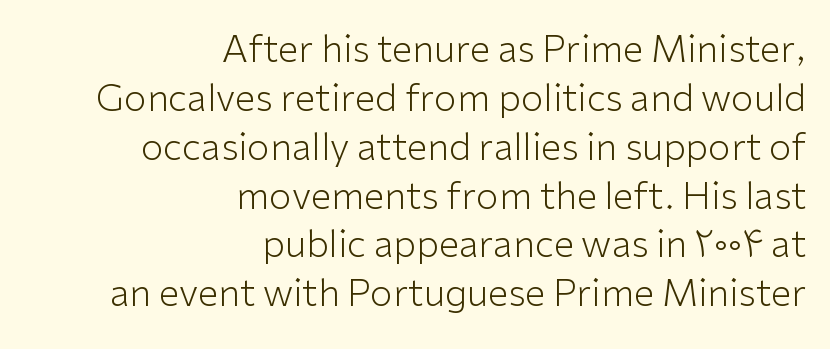
{"serif": "no", "italic": "no", "bold": "no", "weight": "light", "width": "normal", "stroke_contrast": "low", "x_height": "medium", "monospaced": "no", "underline": "no", "align": "right", "line_spacing": "normal", "line_spacing_ratio": 1.32, "letter_spacing": "normal", "letter_spacing_em": 0.0, "glyph_px": 37}
